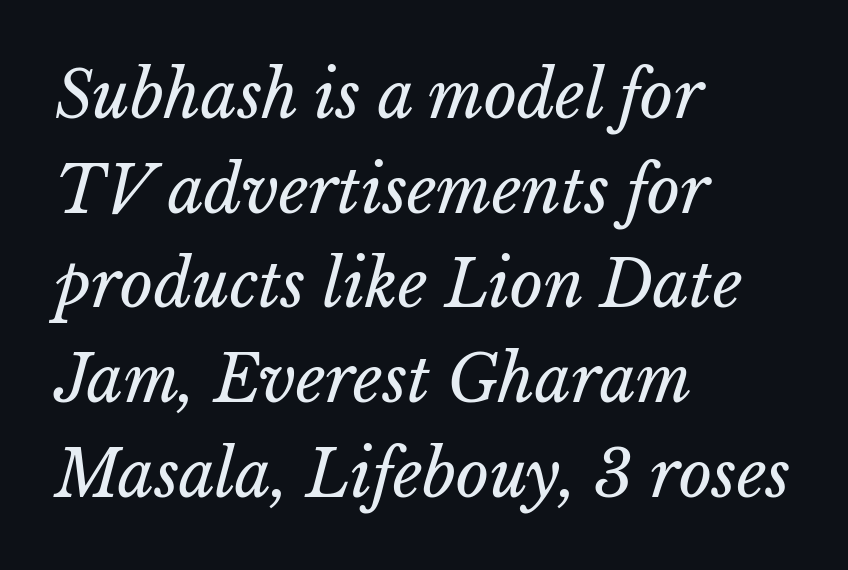
The rendering uses a moderate line-height, typical for paragraphs. Decoration check: the copy has no underline. Compared with a centered layout, this one pins lines to the left instead. Nothing unusual about the tracking: characters are spaced as the font intends. The letterforms sit at book weight or below. The face used here is proportionally spaced, like ordinary book or web type.
